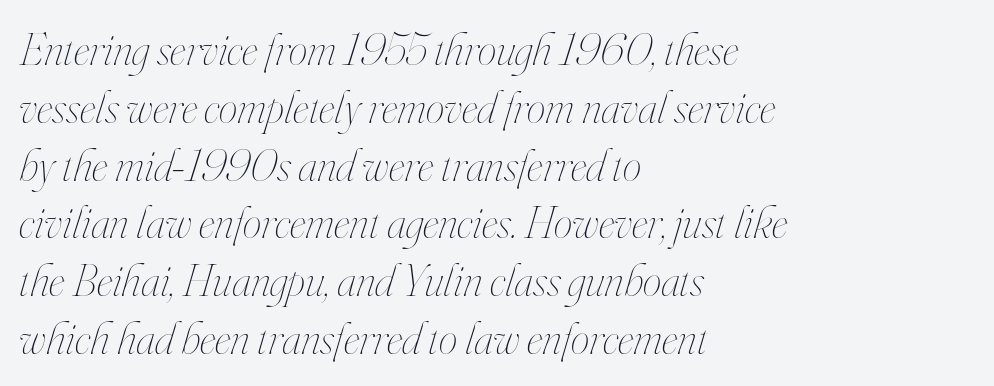
The image shows 47 px thin, condensed type, italic (leaning right); set left-aligned, line spacing 1.23x, normal letter spacing, not underlined; high stroke contrast and a small x-height.
